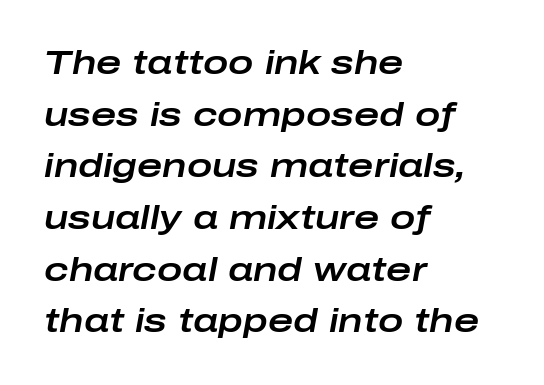
Q: Is the text italic (slanted)? A: Yes, it leans right by about 10 degrees.
Q: Is the text underlined? A: No.
Q: How is the paragraph aligned? A: Left-aligned.
Q: Is the spacing between letters normal or unusually wide? A: Normal.
Q: Is the spacing between lines tight, normal or loose? A: Normal.
Q: Width (condensed, normal, or wide)? A: Wide.
Q: Stroke contrast? A: Low.
Q: x-height? A: Medium.
Q: Monospaced? A: No.
